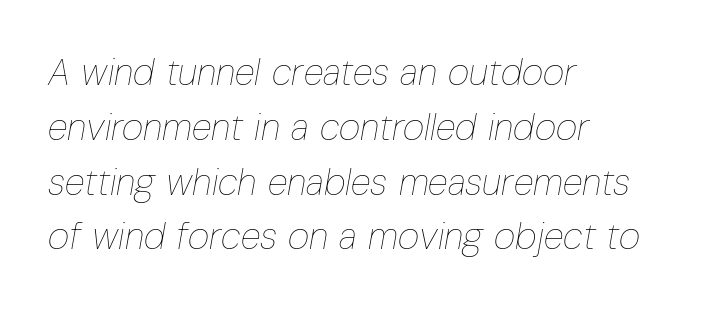
{"italic": "yes", "lean": "right", "slant_degrees": 10, "bold": "no", "weight": "thin", "width": "condensed", "stroke_contrast": "low", "x_height": "medium", "monospaced": "no", "underline": "no", "align": "left", "line_spacing": "normal", "line_spacing_ratio": 1.48, "letter_spacing": "normal", "letter_spacing_em": 0.0, "glyph_px": 37}
